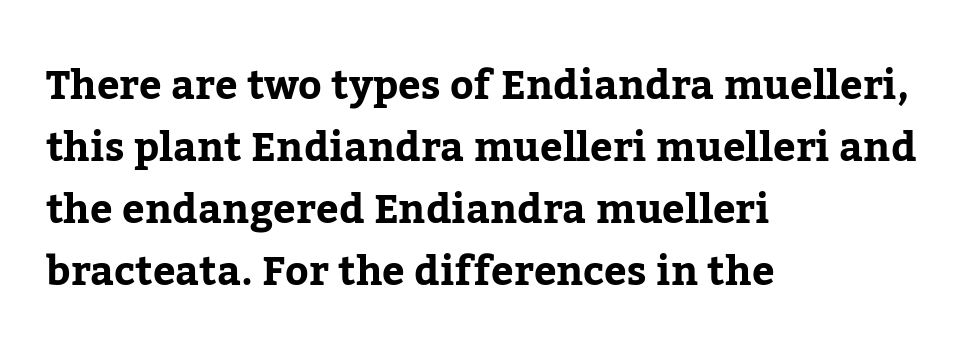
The string is rendered with underlining switched off. Default kerning and tracking; the words read as compact shapes. The paragraph has a hard left edge and a soft right edge. Notice how the stems are strictly vertical — no italics here. Classification — serif. Does the leading feel generous? No, just average.
